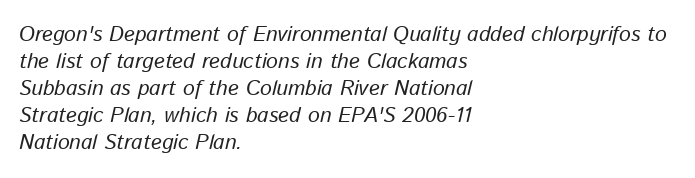
The image shows 21 px text type, italic (leaning right); set left-aligned, normal line spacing (1.28x), normal letter spacing, not underlined.
